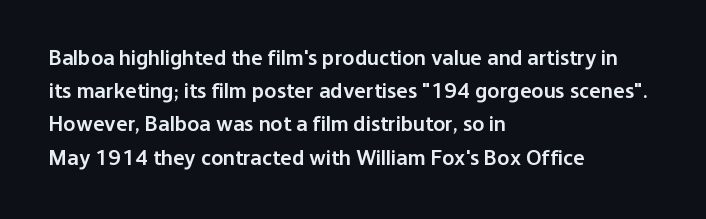
Q: Is the text bold? A: Semi-bold.
Q: Is the text italic (slanted)? A: No, it is upright.
Q: Is the text underlined? A: No.
Q: How is the paragraph aligned? A: Left-aligned.
Q: Is the spacing between letters normal or unusually wide? A: Normal.
Q: Is the spacing between lines tight, normal or loose? A: Normal.
